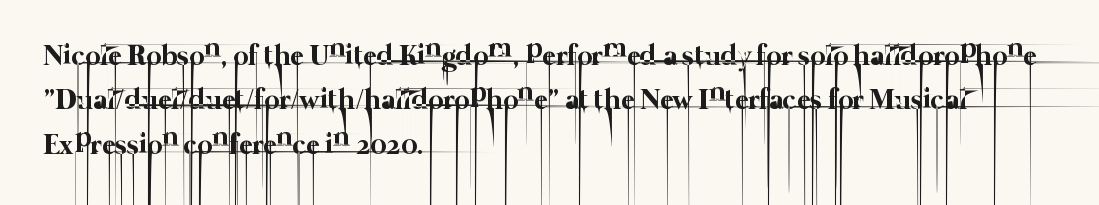
The image shows 29 px thin type; set left-aligned, normal line spacing (1.53x), normal letter spacing, not underlined; low stroke contrast and a medium x-height.
